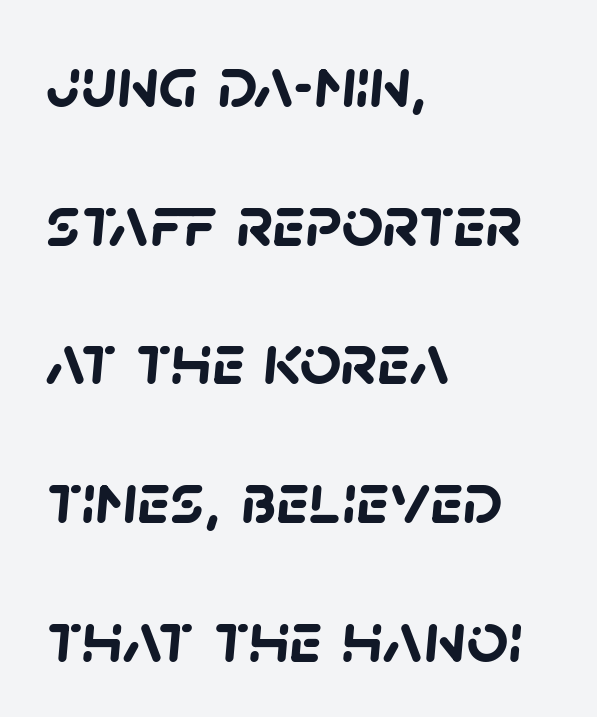
Q: Is the text bold? A: Yes.
Q: Is the typeface a serif or a sans-serif typeface? A: Sans-serif.
Q: Is the text underlined? A: No.
Q: How is the paragraph aligned? A: Left-aligned.
Q: Is the spacing between letters normal or unusually wide? A: Normal.
Q: Is the spacing between lines tight, normal or loose? A: Loose.
Q: Width (condensed, normal, or wide)? A: Normal.
Q: Stroke contrast? A: Low.
Q: x-height? A: Large.
Q: Monospaced? A: No.
